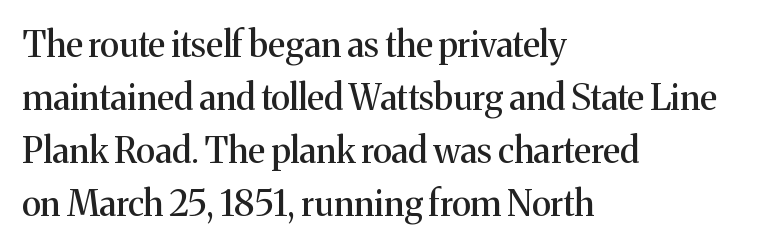
The image shows 35 px serif type, upright; set left-aligned, normal line spacing (1.51x), normal letter spacing, not underlined; medium stroke contrast and a medium x-height.
